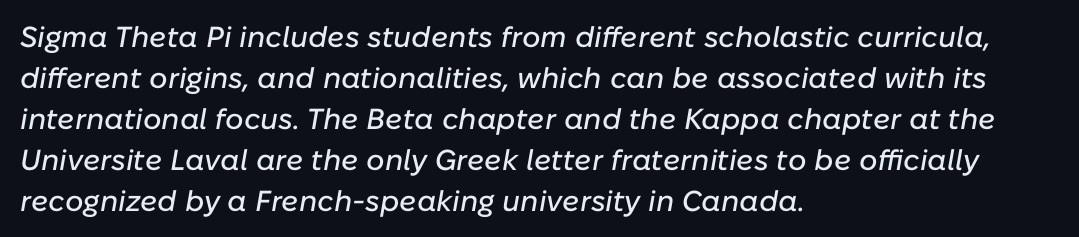
{"italic": "yes", "lean": "right", "slant_degrees": 10, "width": "normal", "stroke_contrast": "low", "x_height": "medium", "monospaced": "no", "underline": "no", "align": "left", "line_spacing": "normal", "line_spacing_ratio": 1.41, "letter_spacing": "normal", "letter_spacing_em": 0.0, "glyph_px": 29}
